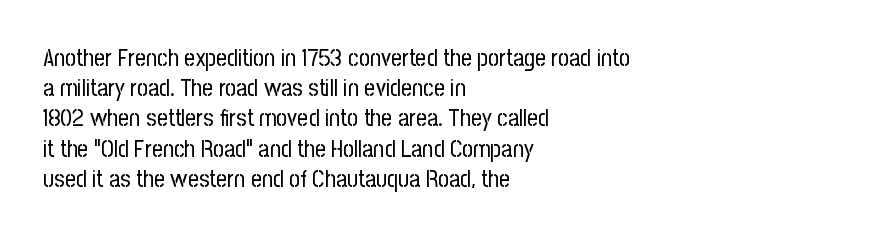
Q: Is the text bold? A: No.
Q: Is the text italic (slanted)? A: No, it is upright.
Q: Is the text underlined? A: No.
Q: How is the paragraph aligned? A: Left-aligned.
Q: Is the spacing between letters normal or unusually wide? A: Normal.
Q: Is the spacing between lines tight, normal or loose? A: Normal.
